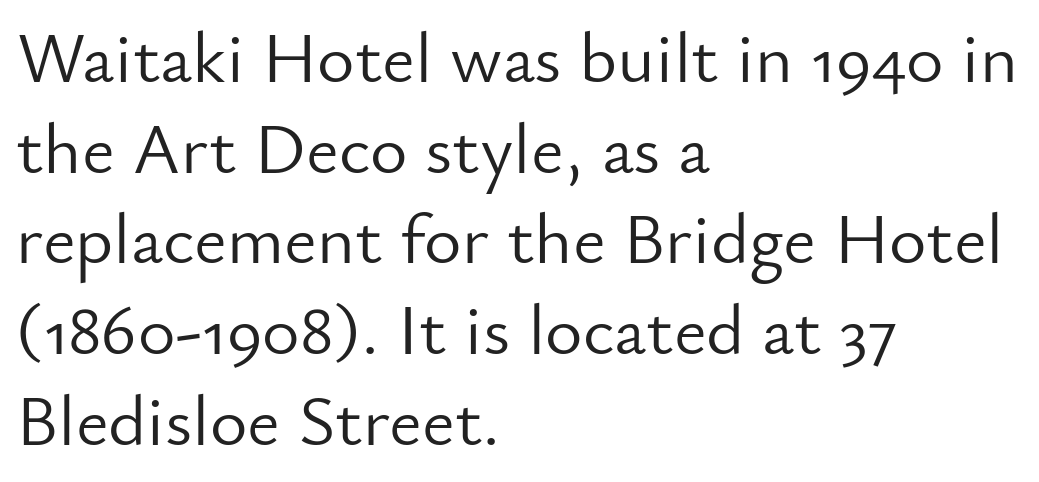
Q: Is the text bold? A: No.
Q: Is the text italic (slanted)? A: No, it is upright.
Q: Is the typeface a serif or a sans-serif typeface? A: Sans-serif.
Q: Is the text underlined? A: No.
Q: How is the paragraph aligned? A: Left-aligned.
Q: Is the spacing between letters normal or unusually wide? A: Normal.
Q: Is the spacing between lines tight, normal or loose? A: Normal.
Q: Width (condensed, normal, or wide)? A: Normal.
Q: Stroke contrast? A: Low.
Q: x-height? A: Small.
Q: Monospaced? A: No.
